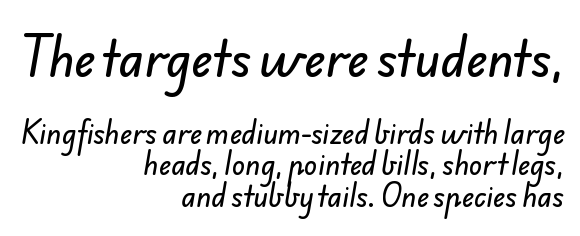
The image shows 47 px sans-serif type; set right-aligned, line spacing 1.17x, normal letter spacing, not underlined; the first (top) block is 1.74x larger; low stroke contrast and a small x-height.
